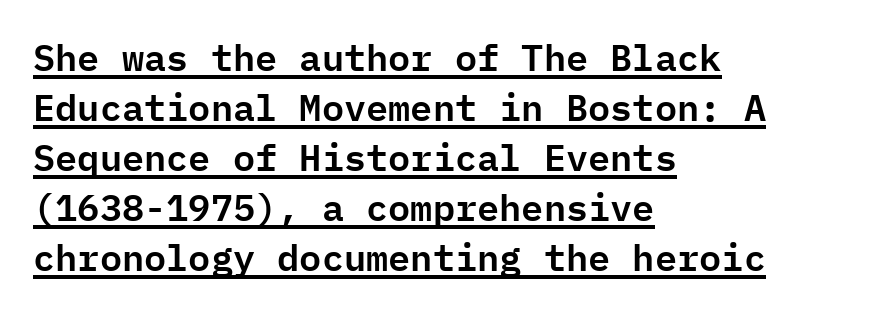
The image shows 37 px sans-serif type, upright, monospaced; set left-aligned, normal line spacing (1.35x), normal letter spacing, underlined; low stroke contrast and a medium x-height.
